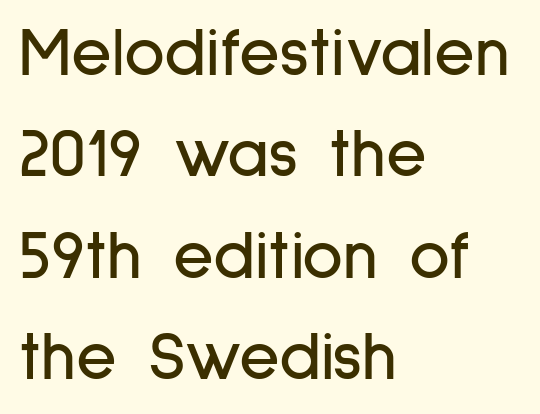
The image shows 70 px condensed sans-serif type, upright; set left-aligned, normal line spacing (1.45x), normal letter spacing, not underlined; low stroke contrast and a medium x-height.
